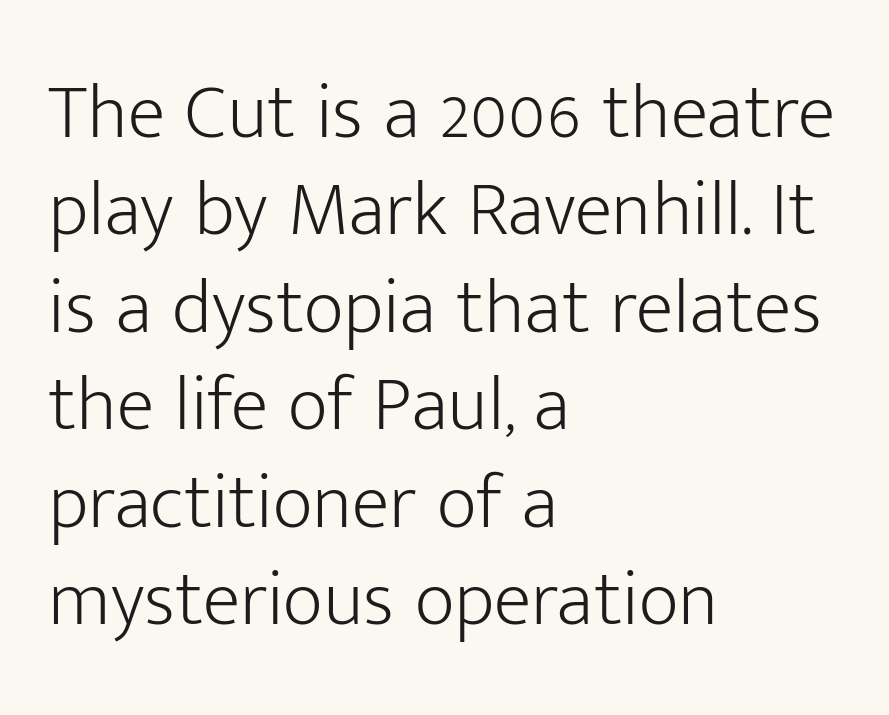
The image shows 78 px light sans-serif type, upright; set left-aligned, normal line spacing (1.25x), normal letter spacing, not underlined; low stroke contrast and a medium x-height.
